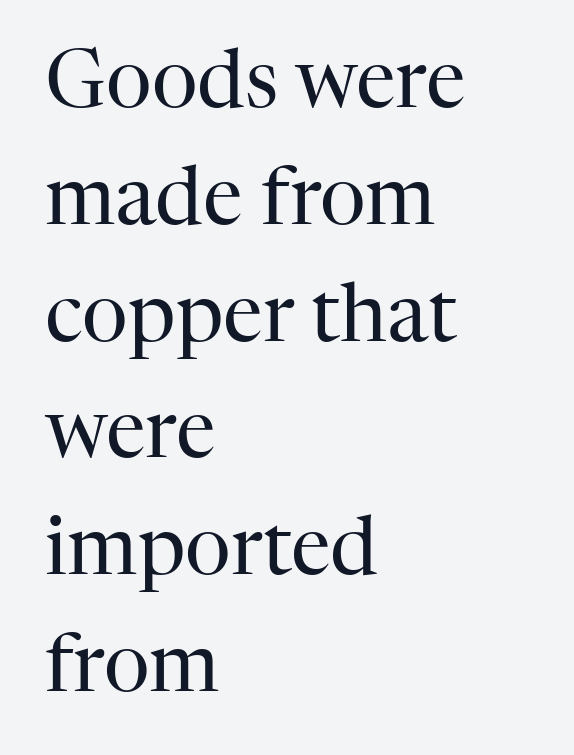
The image shows 80 px regular-weight serif type, upright; set left-aligned, normal line spacing (1.46x), normal letter spacing, not underlined; high stroke contrast and a medium x-height.
